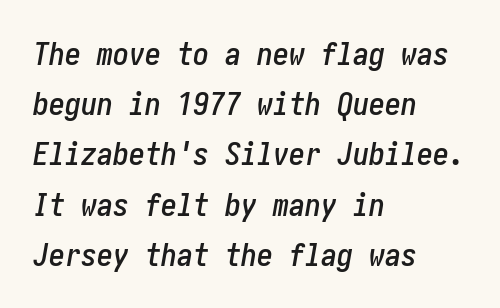
The image shows 32 px condensed type, italic (leaning right); set left-aligned, normal line spacing (1.57x), normal letter spacing, not underlined; low stroke contrast and a medium x-height.
